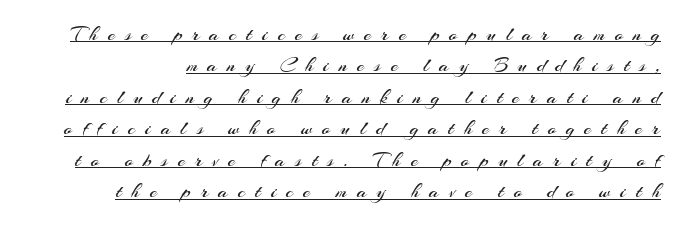
Compared with typical body copy, the letter spacing here is much looser. The lettering is marked with a stroke running underneath it. Think standard paragraph weight, or any step lighter than that. Reading down the column, the eye jumps a familiar distance to each next line.
